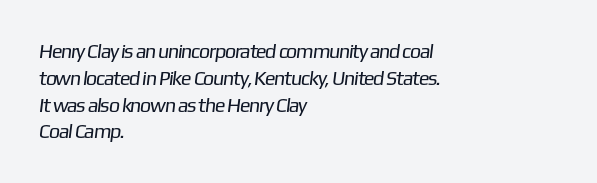
{"bold": "no", "underline": "no", "align": "left", "line_spacing": "normal", "line_spacing_ratio": 1.34, "letter_spacing": "normal", "letter_spacing_em": 0.0, "glyph_px": 20}
